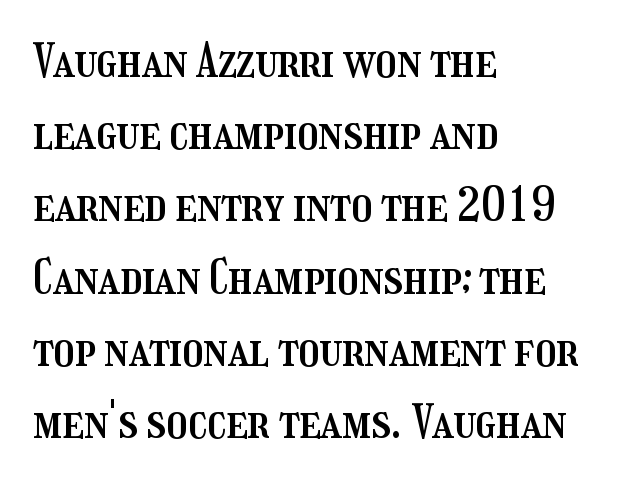
{"italic": "no", "width": "condensed", "stroke_contrast": "medium", "x_height": "medium", "monospaced": "no", "underline": "no", "align": "left", "line_spacing": "normal", "line_spacing_ratio": 1.57, "letter_spacing": "normal", "letter_spacing_em": 0.0, "glyph_px": 46}
